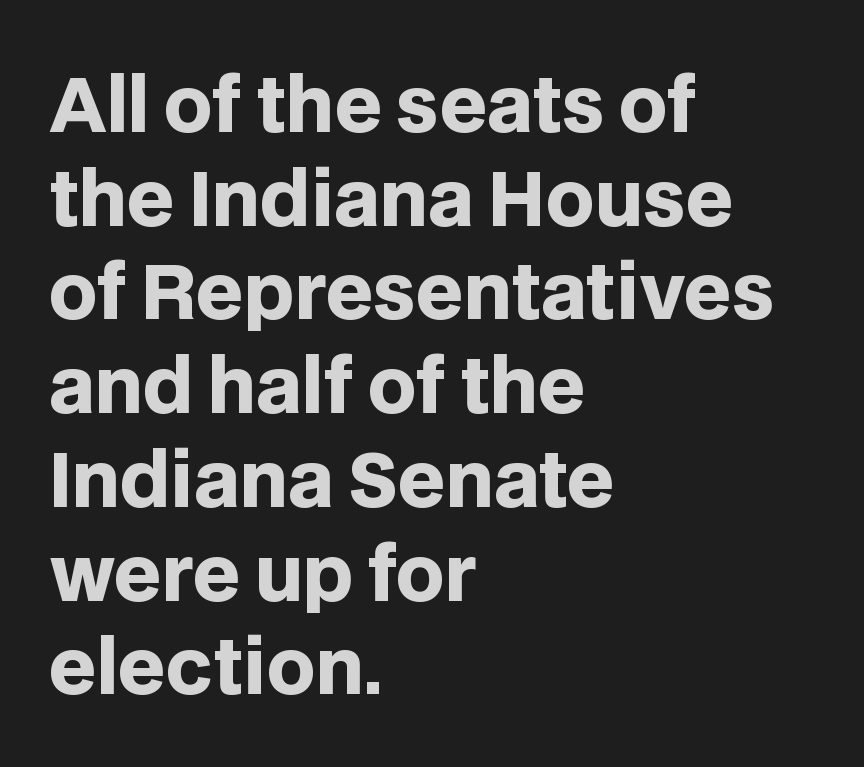
Q: Is the text bold? A: Yes.
Q: Is the text italic (slanted)? A: No, it is upright.
Q: Is the typeface a serif or a sans-serif typeface? A: Sans-serif.
Q: Is the text underlined? A: No.
Q: How is the paragraph aligned? A: Left-aligned.
Q: Is the spacing between letters normal or unusually wide? A: Normal.
Q: Is the spacing between lines tight, normal or loose? A: Normal.
Q: Width (condensed, normal, or wide)? A: Normal.
Q: Stroke contrast? A: Low.
Q: x-height? A: Large.
Q: Monospaced? A: No.
